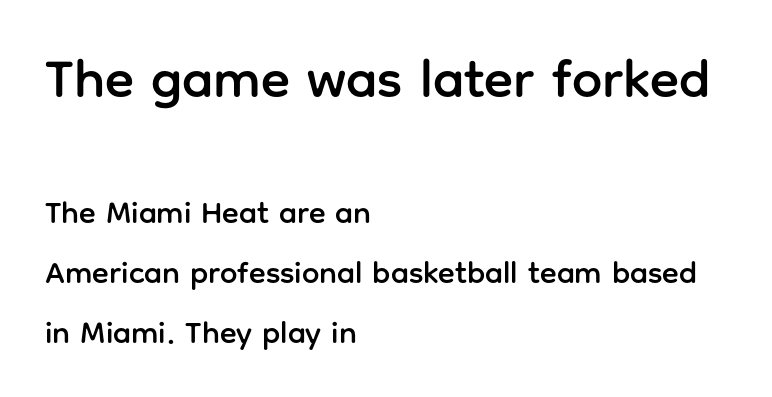
{"serif": "no", "italic": "no", "width": "normal", "stroke_contrast": "low", "x_height": "medium", "monospaced": "no", "underline": "no", "align": "left", "line_spacing": "loose", "line_spacing_ratio": 1.94, "letter_spacing": "normal", "letter_spacing_em": 0.0, "larger_block": "first", "size_ratio": 1.74, "glyph_px": 54}
